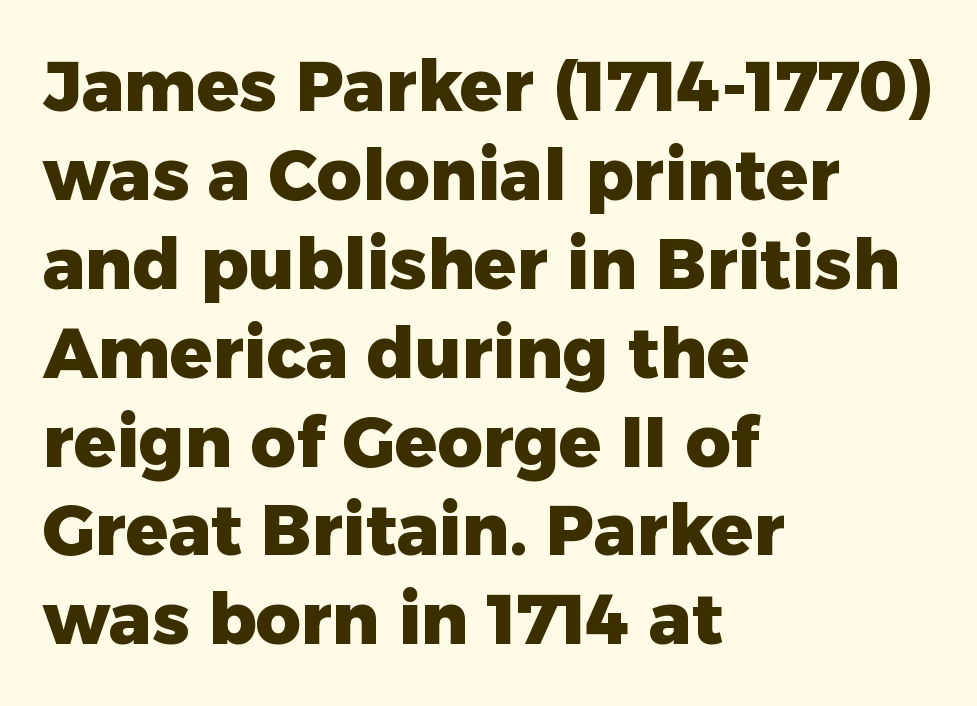
The image shows 70 px heavy sans-serif type, upright; set left-aligned, normal line spacing (1.27x), normal letter spacing, not underlined; low stroke contrast and a medium x-height.
